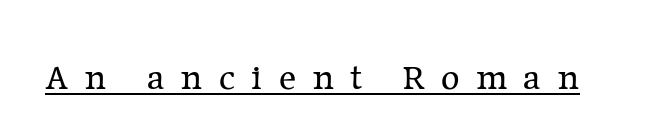
{"serif": "yes", "italic": "no", "bold": "no", "weight": "regular", "width": "normal", "stroke_contrast": "low", "x_height": "medium", "monospaced": "no", "underline": "yes", "letter_spacing": "wide", "letter_spacing_em": 0.45, "glyph_px": 36}
